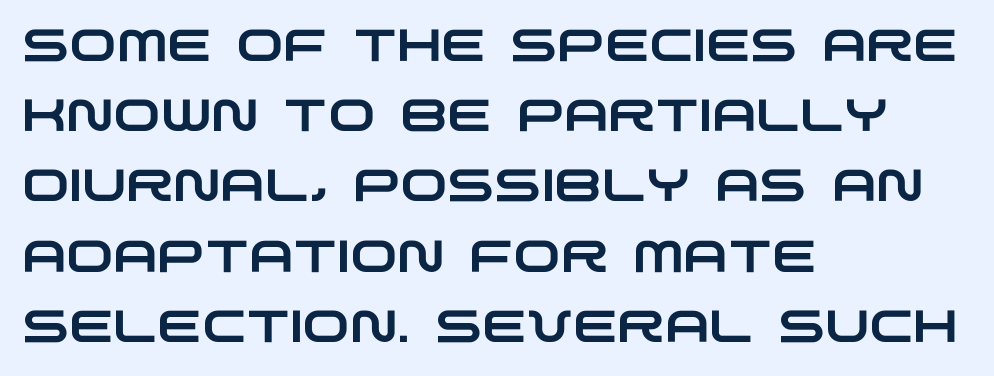
Q: Is the typeface a serif or a sans-serif typeface? A: Sans-serif.
Q: Is the text underlined? A: No.
Q: How is the paragraph aligned? A: Left-aligned.
Q: Is the spacing between letters normal or unusually wide? A: Normal.
Q: Is the spacing between lines tight, normal or loose? A: Normal.
Q: Width (condensed, normal, or wide)? A: Wide.
Q: Stroke contrast? A: Low.
Q: x-height? A: Large.
Q: Monospaced? A: No.
